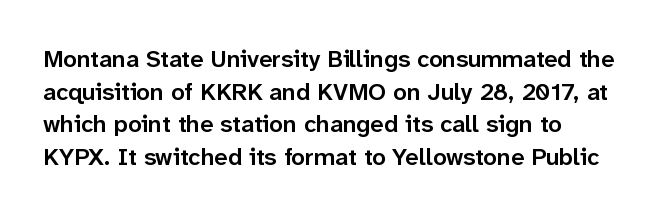
One glance says typical: line gaps are just what's usual. Tracking value appears to be zero — textbook default spacing. Tall strokes in this sample are plumb rather than angled. Firm but not heavy-handed strokes: this text is semibold.
